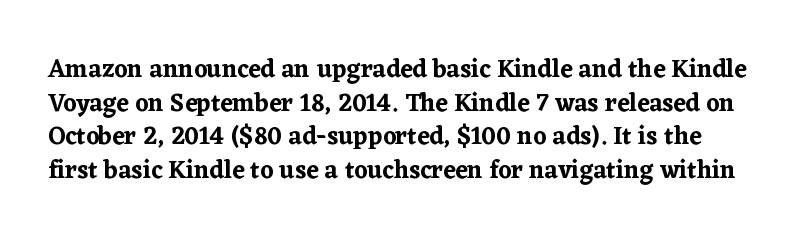
This block has exactly the height ordinary leading produces. The tracking reads as untouched default to a designer's eye. This rendering features lettering with no underline. Ordinary non-slanted type is in use.
